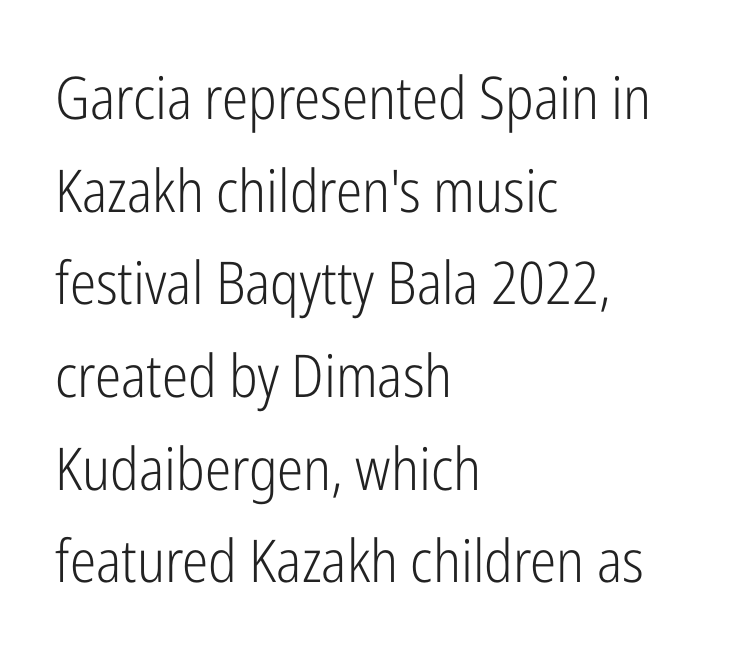
Q: Is the text bold? A: No.
Q: Is the text italic (slanted)? A: No, it is upright.
Q: Is the typeface a serif or a sans-serif typeface? A: Sans-serif.
Q: Is the text underlined? A: No.
Q: How is the paragraph aligned? A: Left-aligned.
Q: Is the spacing between letters normal or unusually wide? A: Normal.
Q: Is the spacing between lines tight, normal or loose? A: Normal.
Q: Width (condensed, normal, or wide)? A: Condensed.
Q: Stroke contrast? A: Low.
Q: x-height? A: Medium.
Q: Monospaced? A: No.
